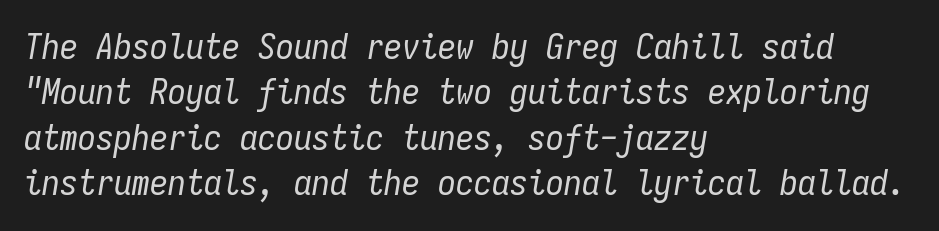
Q: Is the text bold? A: No.
Q: Is the text italic (slanted)? A: Yes, it leans right by about 9 degrees.
Q: Is the text underlined? A: No.
Q: How is the paragraph aligned? A: Left-aligned.
Q: Is the spacing between letters normal or unusually wide? A: Normal.
Q: Is the spacing between lines tight, normal or loose? A: Normal.
Q: Width (condensed, normal, or wide)? A: Condensed.
Q: Stroke contrast? A: Low.
Q: x-height? A: Medium.
Q: Monospaced? A: Yes.
